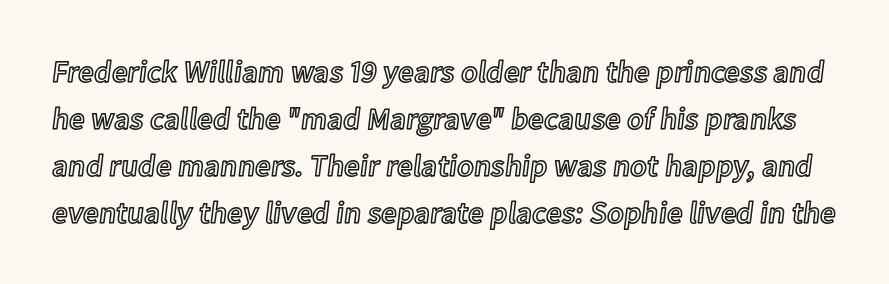
Each row of text sits above clean, open space. The line-height multiplier appears to be the usual default. Letter spacing: default. Proportional: the letters do not fall into vertical columns.
